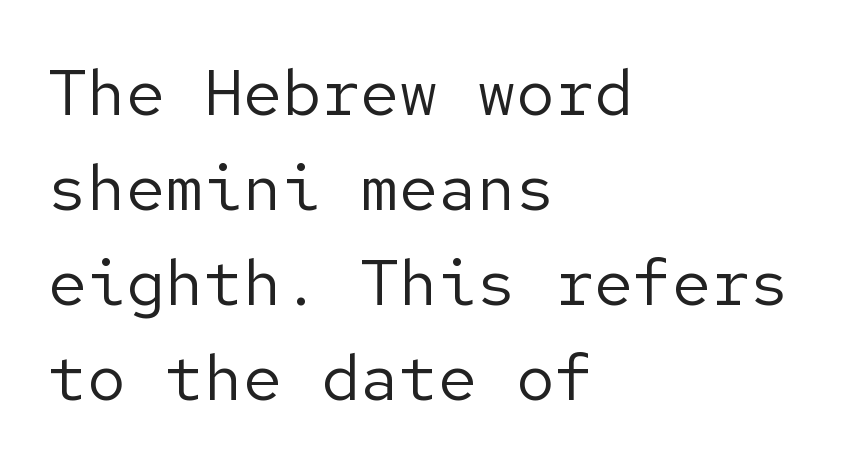
The image shows 65 px regular-weight sans-serif type, upright; set left-aligned, normal line spacing (1.46x), normal letter spacing, not underlined; low stroke contrast and a medium x-height.
